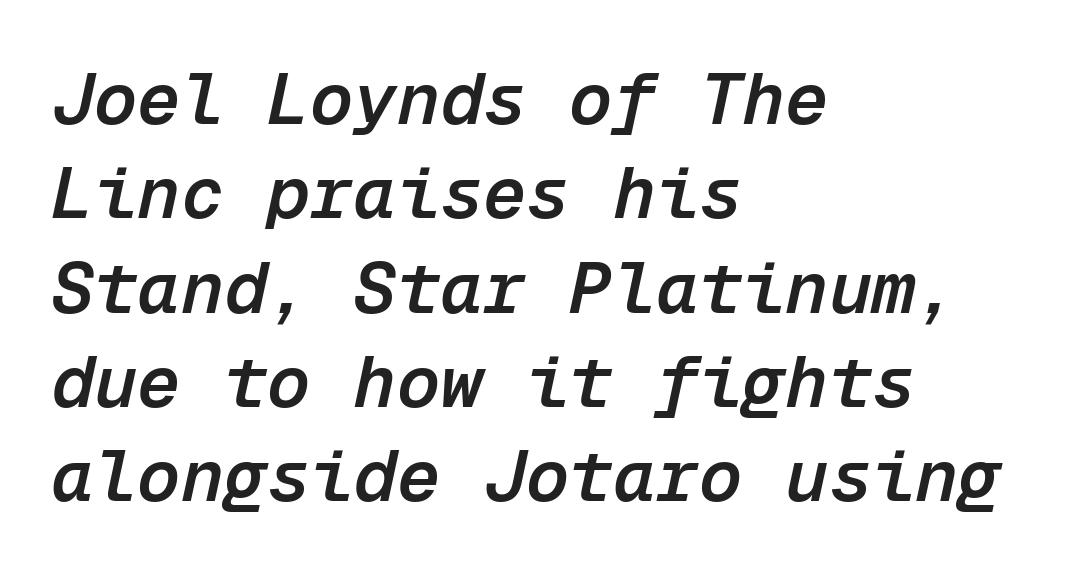
Q: Is the text bold? A: Semi-bold.
Q: Is the text italic (slanted)? A: Yes, it leans right by about 12 degrees.
Q: Is the text underlined? A: No.
Q: How is the paragraph aligned? A: Left-aligned.
Q: Is the spacing between letters normal or unusually wide? A: Normal.
Q: Is the spacing between lines tight, normal or loose? A: Normal.
Q: Width (condensed, normal, or wide)? A: Normal.
Q: Stroke contrast? A: Low.
Q: x-height? A: Medium.
Q: Monospaced? A: Yes.
